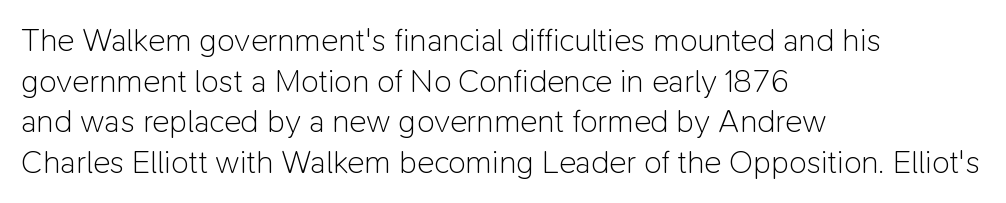
Q: Is the text bold? A: No.
Q: Is the text italic (slanted)? A: No, it is upright.
Q: Is the typeface a serif or a sans-serif typeface? A: Sans-serif.
Q: Is the text underlined? A: No.
Q: How is the paragraph aligned? A: Left-aligned.
Q: Is the spacing between letters normal or unusually wide? A: Normal.
Q: Is the spacing between lines tight, normal or loose? A: Normal.
Q: Width (condensed, normal, or wide)? A: Normal.
Q: Stroke contrast? A: Low.
Q: x-height? A: Medium.
Q: Monospaced? A: No.
